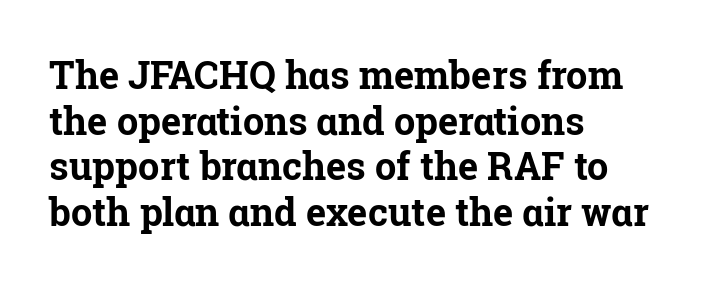
The image shows 38 px bold serif type, upright; set left-aligned, line spacing 1.2x, normal letter spacing, not underlined; low stroke contrast and a medium x-height.
